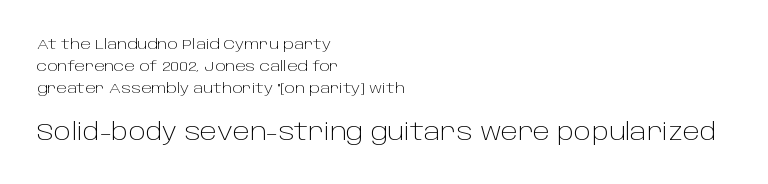
Letter spacing: default. This rendering features lettering with no underline. Vertical stems look standard width or narrower in stroke. The lines sit at an ordinary, default distance from one another. Does the copy run flush right? No — it runs flush left.
